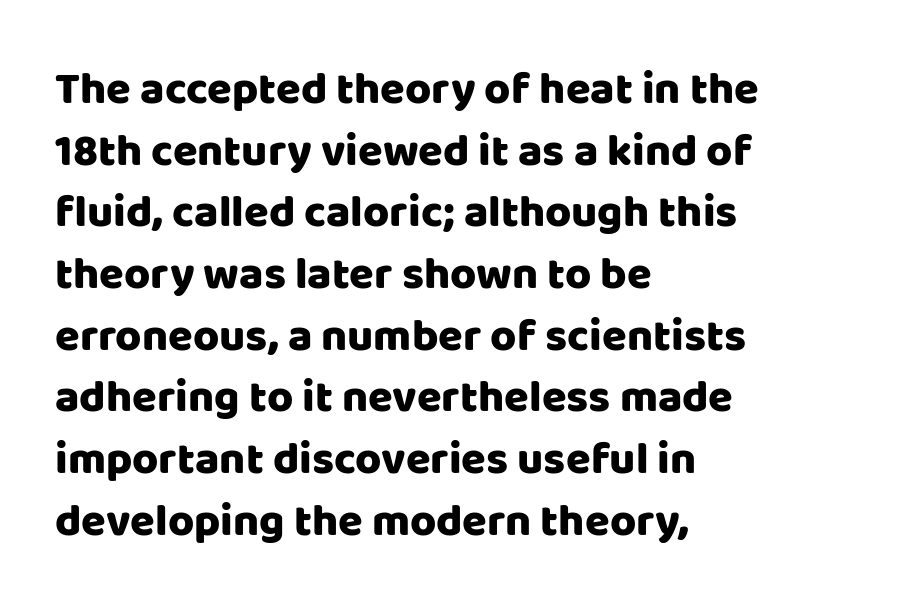
The image shows 45 px sans-serif type, upright; set left-aligned, normal line spacing (1.37x), normal letter spacing, not underlined; low stroke contrast and a large x-height.
